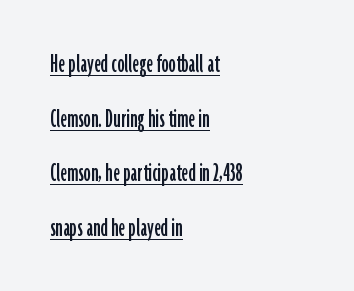
Q: Is the text italic (slanted)? A: No, it is upright.
Q: Is the typeface a serif or a sans-serif typeface? A: Sans-serif.
Q: Is the text underlined? A: Yes.
Q: How is the paragraph aligned? A: Left-aligned.
Q: Is the spacing between letters normal or unusually wide? A: Normal.
Q: Width (condensed, normal, or wide)? A: Condensed.
Q: Stroke contrast? A: Low.
Q: x-height? A: Medium.
Q: Monospaced? A: No.
